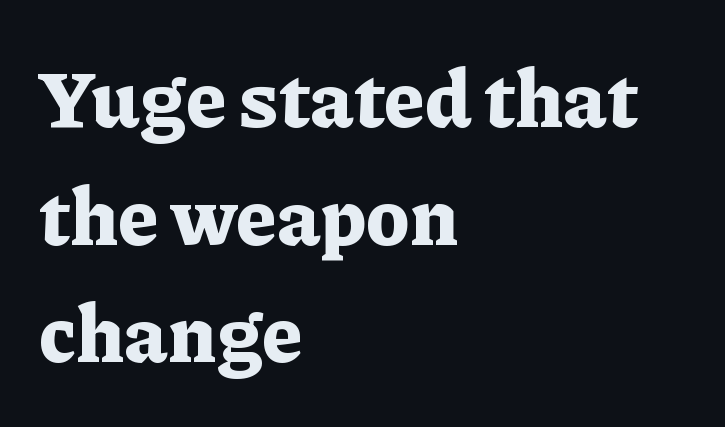
The line-height multiplier appears to be the usual default. Alignment: flush left. The face used here is rendered with its standard letterfit. Plenty of ink on the page — the face is bold. The passage shown is typed in a proportional face where columns would drift.
